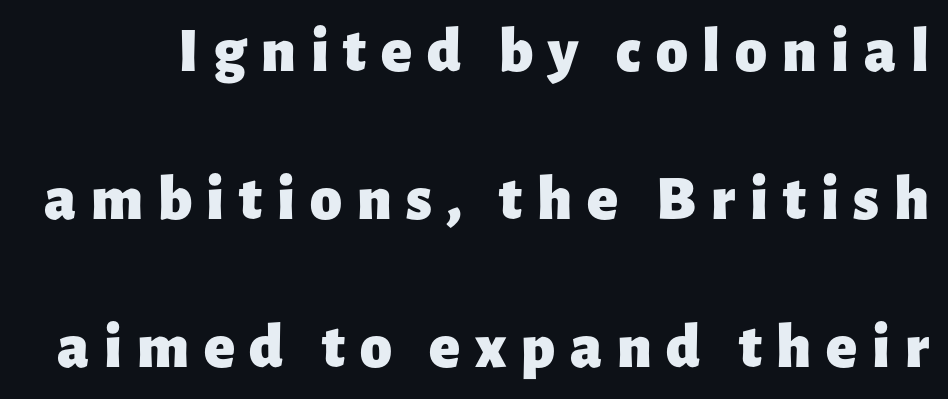
{"serif": "no", "italic": "no", "bold": "yes", "weight": "heavy", "width": "normal", "stroke_contrast": "low", "x_height": "medium", "monospaced": "no", "underline": "no", "line_spacing": "loose", "line_spacing_ratio": 2.31, "letter_spacing": "wide", "letter_spacing_em": 0.23, "glyph_px": 64}
